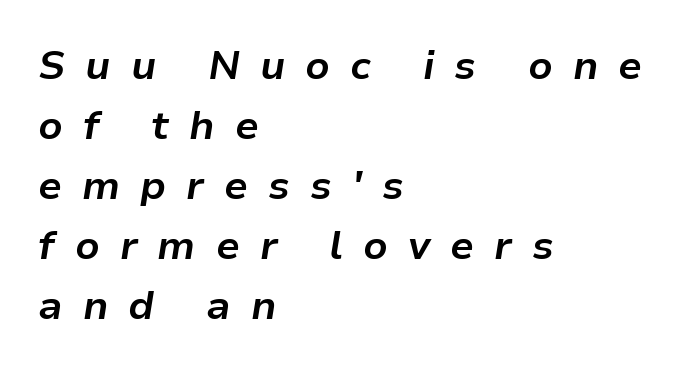
The image shows 40 px bold type, italic (leaning right); set left-aligned, normal line spacing (1.5x), unusually wide letter spacing (+0.5 em), not underlined; low stroke contrast and a medium x-height.
